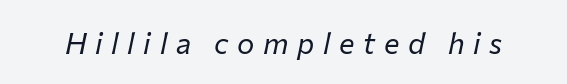
Decoration check: the copy has no underline. There is plenty of visible air inserted between adjacent glyphs. Spacing verdict: proportional, widths tailored to each character. The font sits on the lighter half of the weight spectrum, regular included.
